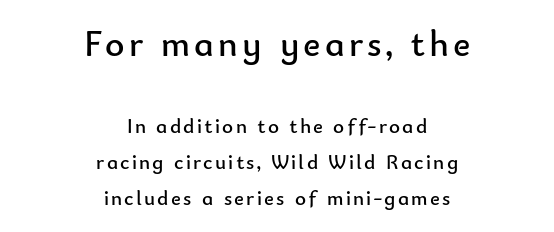
Compared with a typical body face, this is equally light or lighter still. In terms of letterform style, serifs are entirely absent. The lettering stays uniformly vertical, giving the passage a roman look. Visually the block forms a symmetrical silhouette, jagged on both flanks. Nobody drew a line under any word here.
